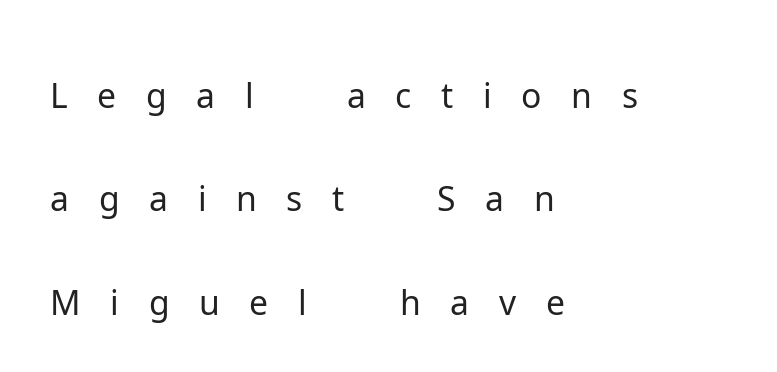
The image shows 69 px light sans-serif type, upright; set left-aligned, normal line spacing (1.5x), unusually wide letter spacing (+0.43 em), not underlined; low stroke contrast and a medium x-height.
